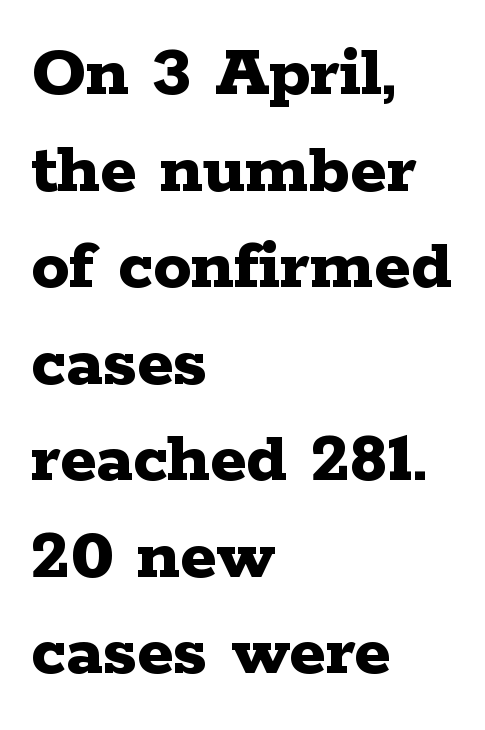
The image shows 76 px bold, wide serif type, upright; set left-aligned, normal line spacing (1.27x), normal letter spacing, not underlined; low stroke contrast and a medium x-height.
